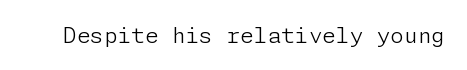
The image shows 22 px text type, upright; set normal letter spacing, not underlined.
